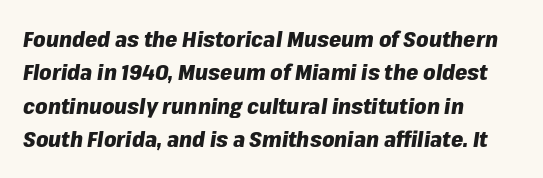
{"italic": "yes", "lean": "right", "slant_degrees": 8, "bold": "yes", "underline": "no", "align": "left", "line_spacing": "normal", "line_spacing_ratio": 1.52, "letter_spacing": "normal", "letter_spacing_em": 0.0, "glyph_px": 22}
